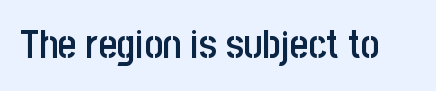
Font category for this specimen: sans-serif. The face used here is a semibold: visibly heavier than regular, lighter than bold. The horizontal fit of the characters is conventional and even. A typesetter would call this proportional, since set widths differ per character.
